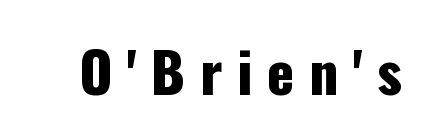
Character widths vary here, with narrow letters taking less room than wide ones. Grotesque or geometric, the face here clearly has no serifs. Is the letter spacing exaggerated? Yes — the characters are pushed far apart. Posture: vertical. Any mark beneath the type? The region is blank.
